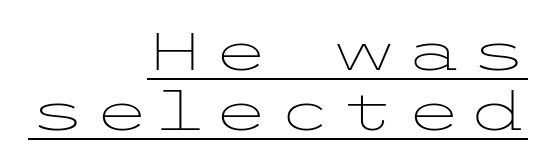
The image shows 52 px light, wide sans-serif type, upright; set right-aligned, tight line spacing (1.15x), underlined; low stroke contrast and a medium x-height.
